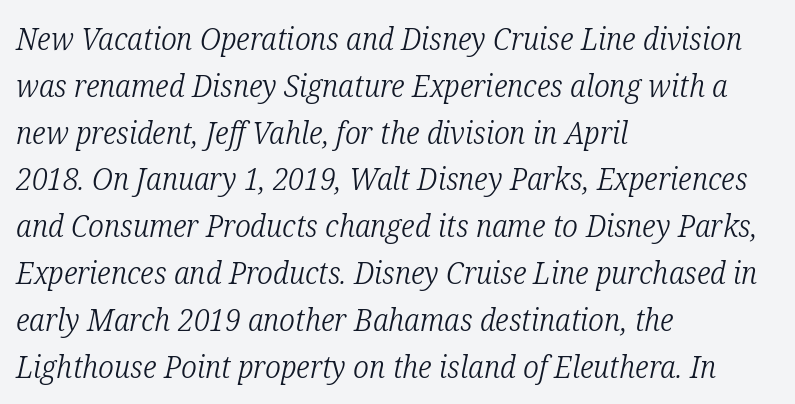
The lettering tilts uniformly, giving the passage an italic look. Which margin do the lines hug? The left one — the right edge is uneven. No extra ink here — the face is not bold. Note the varied advance widths — an 'i' is clearly narrower than an 'm'. Vertical spacing — default.
